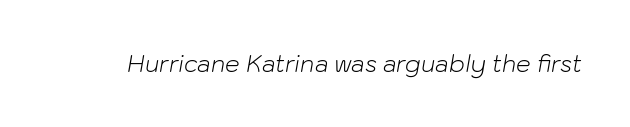
Q: Is the text bold? A: No.
Q: Is the text italic (slanted)? A: Yes, it leans right by about 10 degrees.
Q: Is the text underlined? A: No.
Q: Is the spacing between letters normal or unusually wide? A: Normal.
